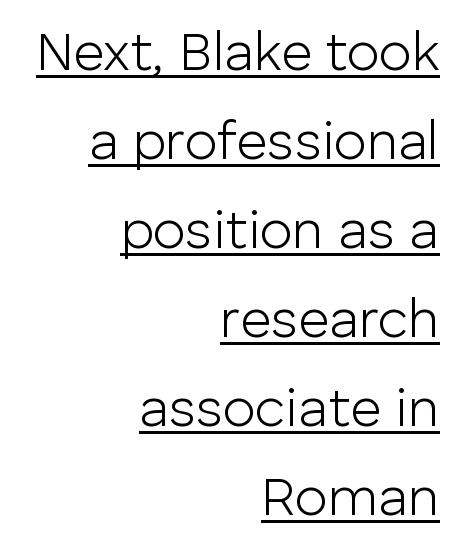
Q: Is the text bold? A: No.
Q: Is the text italic (slanted)? A: No, it is upright.
Q: Is the typeface a serif or a sans-serif typeface? A: Sans-serif.
Q: Is the text underlined? A: Yes.
Q: How is the paragraph aligned? A: Right-aligned.
Q: Is the spacing between letters normal or unusually wide? A: Normal.
Q: Is the spacing between lines tight, normal or loose? A: Normal.
Q: Width (condensed, normal, or wide)? A: Normal.
Q: Stroke contrast? A: Low.
Q: x-height? A: Medium.
Q: Monospaced? A: No.
